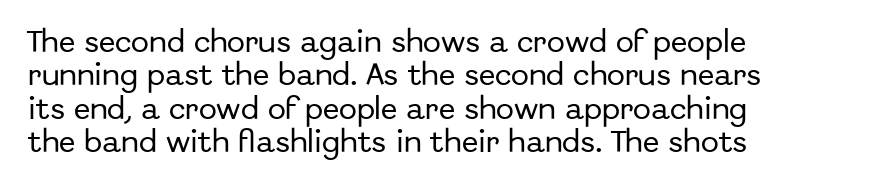
Style check: upright. Bare-footed words on every line. The passage shown has conventional tracking throughout. If you measured baseline to baseline, you'd find a middling distance. A student would call this left alignment; a typographer would say flush left, rag right.
